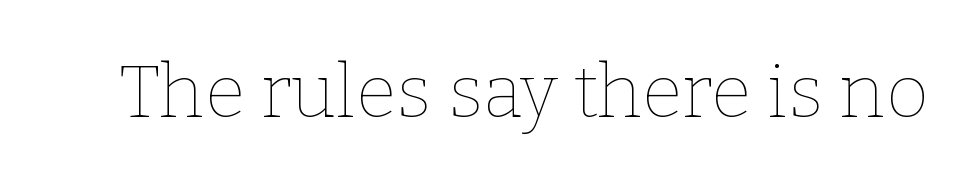
The axis of the letterforms is exactly vertical. On a weight scale, this lands at 450 or below. The foot of each line stays bare and open. Each letter keeps its own natural width here, so spacing adapts to shape. Observe the ordinary spacing: letters are neighbours, not strangers.
